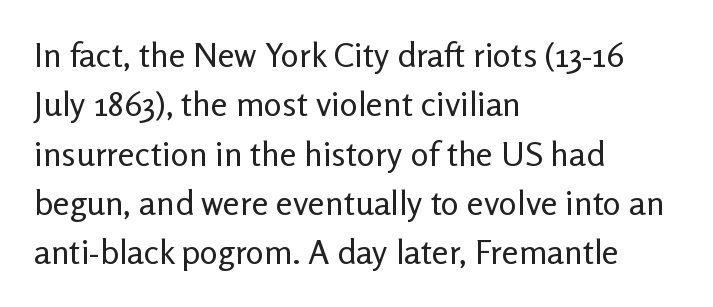
Q: Is the text bold? A: No.
Q: Is the text italic (slanted)? A: No, it is upright.
Q: Is the typeface a serif or a sans-serif typeface? A: Sans-serif.
Q: Is the text underlined? A: No.
Q: How is the paragraph aligned? A: Left-aligned.
Q: Is the spacing between letters normal or unusually wide? A: Normal.
Q: Is the spacing between lines tight, normal or loose? A: Normal.
Q: Width (condensed, normal, or wide)? A: Normal.
Q: Stroke contrast? A: Low.
Q: x-height? A: Medium.
Q: Monospaced? A: No.
